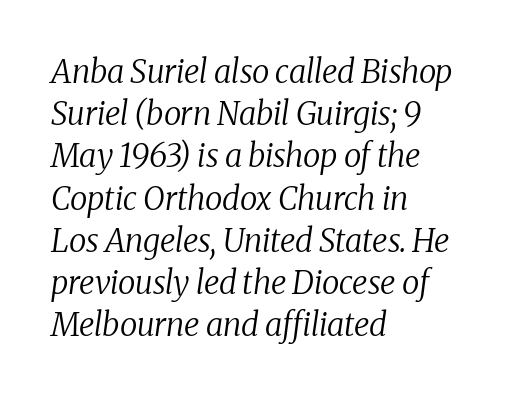
{"serif": "yes", "italic": "yes", "lean": "right", "slant_degrees": 8, "bold": "no", "weight": "regular", "width": "normal", "stroke_contrast": "medium", "x_height": "medium", "monospaced": "no", "underline": "no", "align": "left", "line_spacing": "normal", "line_spacing_ratio": 1.32, "letter_spacing": "normal", "letter_spacing_em": 0.0, "glyph_px": 32}
